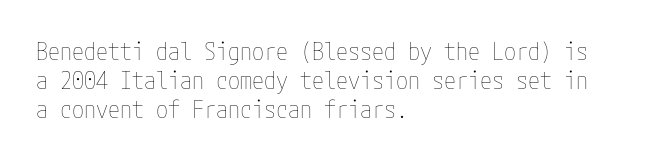
{"italic": "no", "bold": "no", "underline": "no", "align": "left", "line_spacing_ratio": 1.2, "letter_spacing": "normal", "letter_spacing_em": 0.0, "glyph_px": 24}
